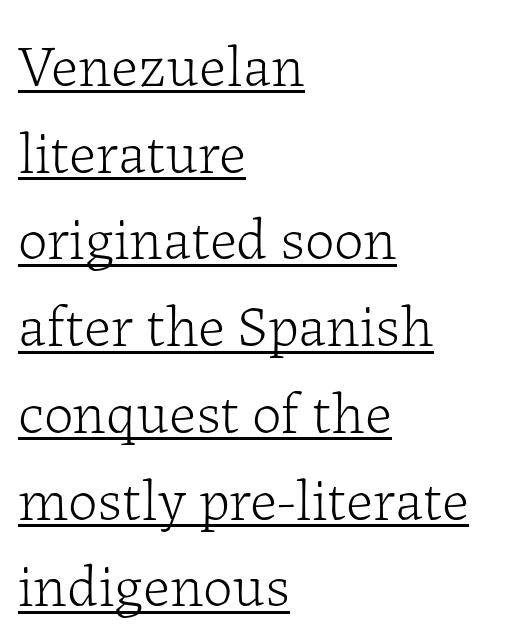
Caption: standard tracking, unaltered. Looks like regular typesetting: each glyph gets only the width it needs. Each line of the rendering has a horizontal stroke beneath the glyphs. This rendering uses left alignment, leaving the right contour irregular. No chunkiness to these letters — they're not bold.
